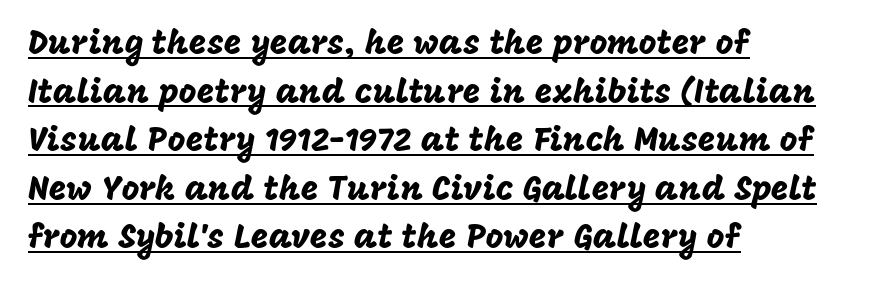
Regarding leading, the lines here are spaced in the standard way. Beneath each row of characters lies a ruled line. A student would call this left alignment; a typographer would say flush left, rag right. You could not count columns in this text — the font is proportionally spaced. The characters display no serif detailing; their extremities are plain.
